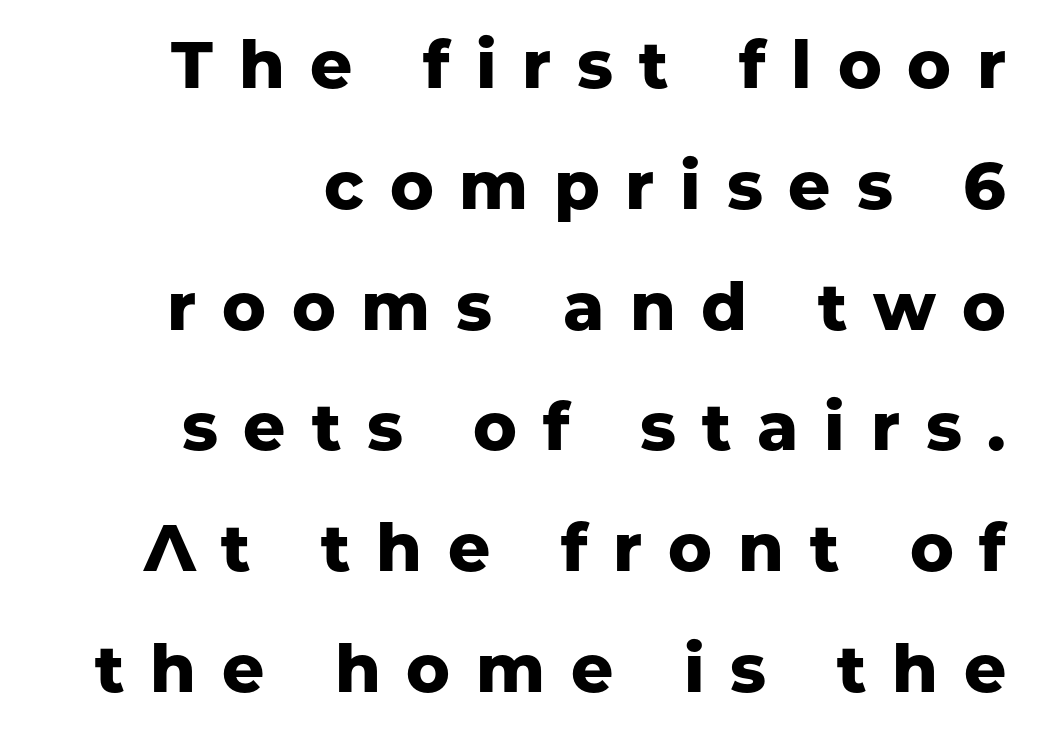
The image shows 66 px heavy sans-serif type, upright; set line spacing 1.83x, unusually wide letter spacing (+0.39 em), not underlined; low stroke contrast and a medium x-height.
